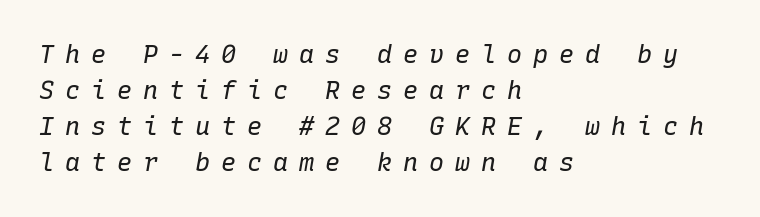
{"italic": "yes", "lean": "right", "slant_degrees": 10, "bold": "no", "underline": "no", "align": "left", "line_spacing": "normal", "line_spacing_ratio": 1.44, "letter_spacing": "wide", "letter_spacing_em": 0.44, "glyph_px": 25}
